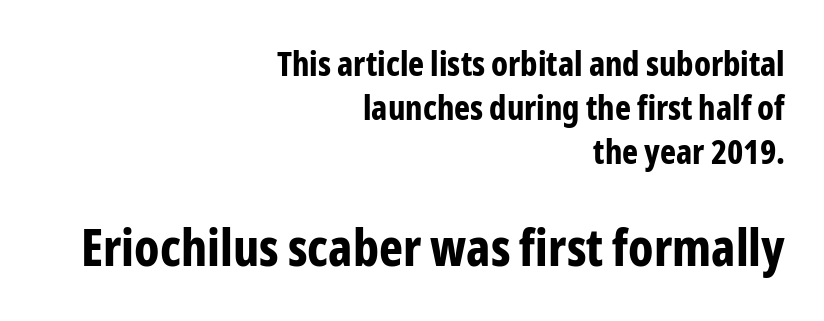
Q: Is the text bold? A: Yes.
Q: Is the text italic (slanted)? A: No, it is upright.
Q: Is the typeface a serif or a sans-serif typeface? A: Sans-serif.
Q: Is the text underlined? A: No.
Q: How is the paragraph aligned? A: Right-aligned.
Q: Is the spacing between letters normal or unusually wide? A: Normal.
Q: Is the spacing between lines tight, normal or loose? A: Normal.
Q: Which block of text is set in a larger size, the first (top) or the second (bottom)? A: The second (bottom) one.
Q: Width (condensed, normal, or wide)? A: Condensed.
Q: Stroke contrast? A: Low.
Q: x-height? A: Medium.
Q: Monospaced? A: No.
